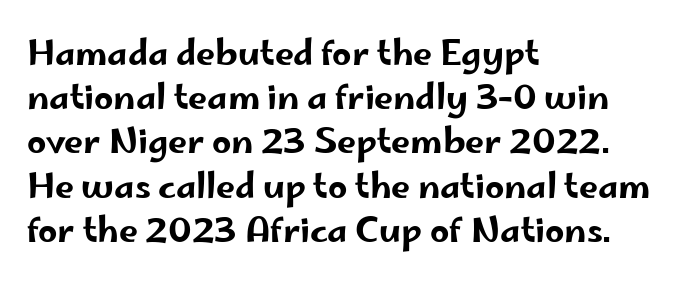
Q: Is the text italic (slanted)? A: No, it is upright.
Q: Is the typeface a serif or a sans-serif typeface? A: Sans-serif.
Q: Is the text underlined? A: No.
Q: How is the paragraph aligned? A: Left-aligned.
Q: Is the spacing between letters normal or unusually wide? A: Normal.
Q: Is the spacing between lines tight, normal or loose? A: Normal.
Q: Width (condensed, normal, or wide)? A: Wide.
Q: Stroke contrast? A: Low.
Q: x-height? A: Small.
Q: Monospaced? A: No.
